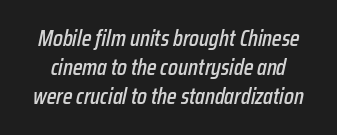
Q: Is the text italic (slanted)? A: Yes, it leans right by about 12 degrees.
Q: Is the text underlined? A: No.
Q: Is the spacing between letters normal or unusually wide? A: Normal.
Q: Is the spacing between lines tight, normal or loose? A: Normal.
